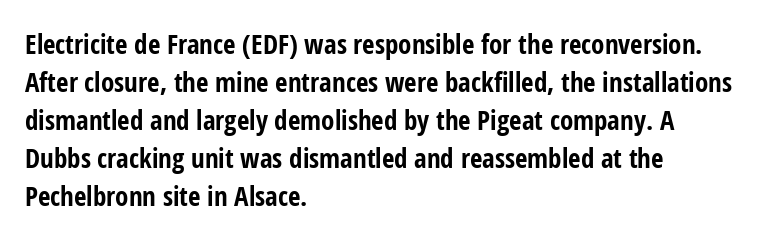
{"italic": "no", "bold": "yes", "underline": "no", "align": "left", "line_spacing": "normal", "line_spacing_ratio": 1.41, "letter_spacing": "normal", "letter_spacing_em": 0.0, "glyph_px": 27}
